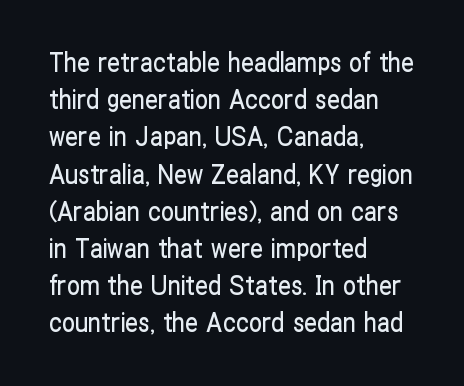
{"italic": "no", "underline": "no", "align": "left", "line_spacing": "normal", "line_spacing_ratio": 1.43, "letter_spacing": "normal", "letter_spacing_em": 0.0, "glyph_px": 26}
